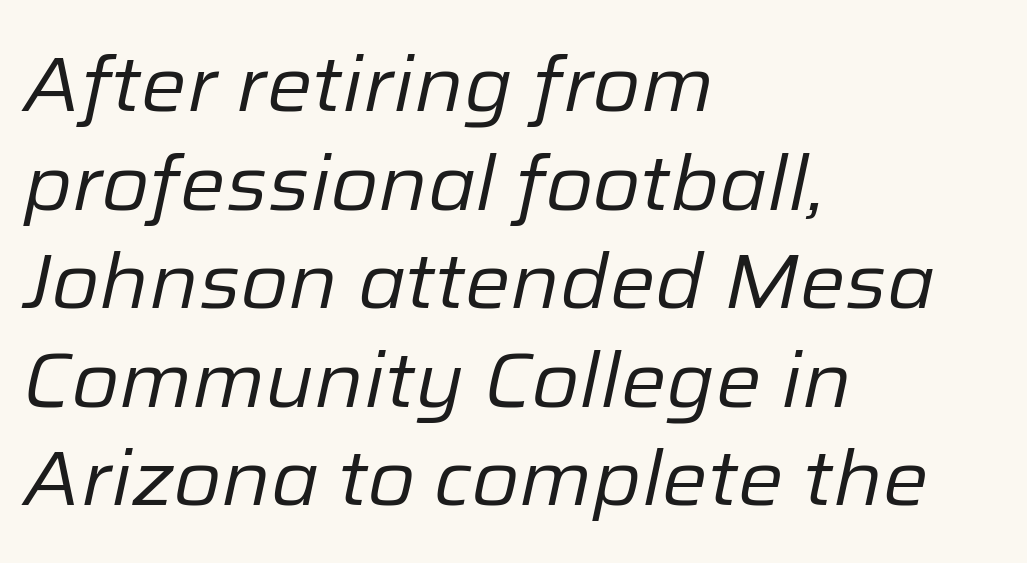
Q: Is the text bold? A: No.
Q: Is the text italic (slanted)? A: Yes, it leans right by about 12 degrees.
Q: Is the text underlined? A: No.
Q: How is the paragraph aligned? A: Left-aligned.
Q: Is the spacing between letters normal or unusually wide? A: Normal.
Q: Is the spacing between lines tight, normal or loose? A: Normal.
Q: Width (condensed, normal, or wide)? A: Normal.
Q: Stroke contrast? A: Low.
Q: x-height? A: Medium.
Q: Monospaced? A: No.
